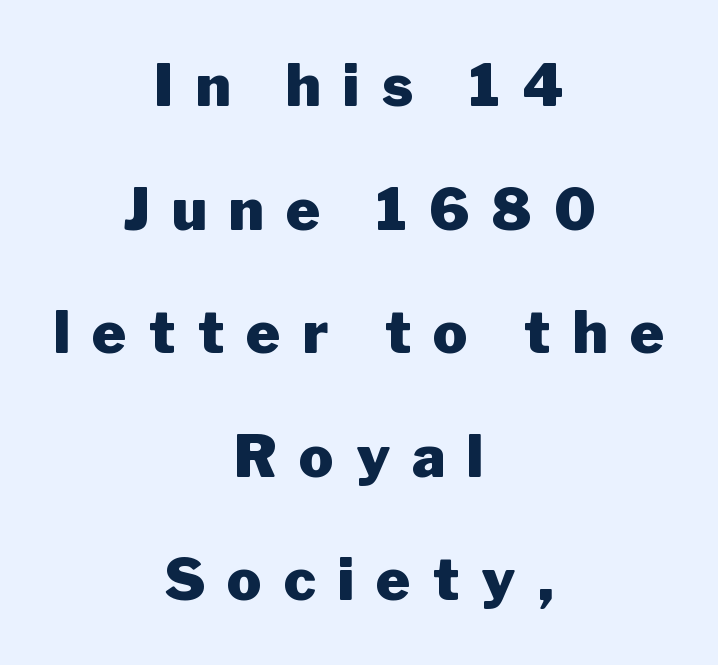
{"serif": "no", "italic": "no", "bold": "yes", "weight": "heavy", "width": "normal", "stroke_contrast": "low", "x_height": "medium", "monospaced": "no", "underline": "no", "align": "center", "line_spacing": "loose", "line_spacing_ratio": 2.13, "letter_spacing": "wide", "letter_spacing_em": 0.38, "glyph_px": 58}
